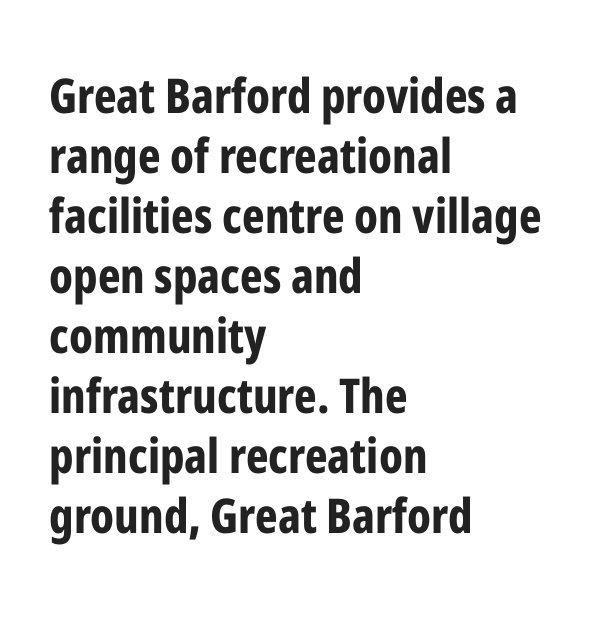
Posture: vertical. The setting favours the left margin, as ordinary paragraphs usually do. The tracking reads as untouched default to a designer's eye. No feet cap the strokes, marking this as sans-serif type. Character widths vary here, with narrow letters taking less room than wide ones.
